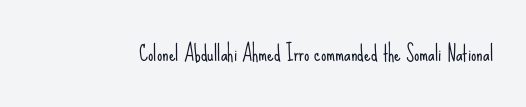
Q: Is the text bold? A: No.
Q: Is the text italic (slanted)? A: No, it is upright.
Q: Is the text underlined? A: No.
Q: Is the spacing between letters normal or unusually wide? A: Normal.
